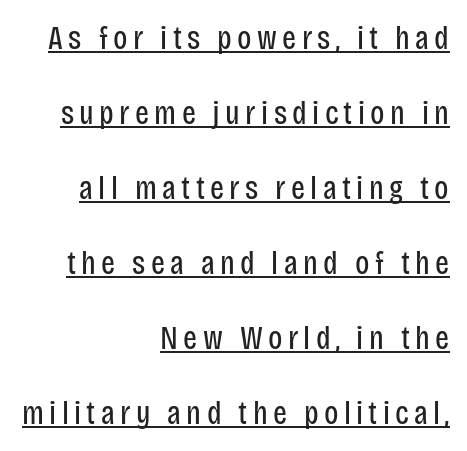
{"serif": "no", "italic": "no", "bold": "no", "weight": "regular", "width": "condensed", "stroke_contrast": "low", "x_height": "large", "monospaced": "no", "underline": "yes", "align": "right", "line_spacing": "loose", "line_spacing_ratio": 2.27, "glyph_px": 33}
